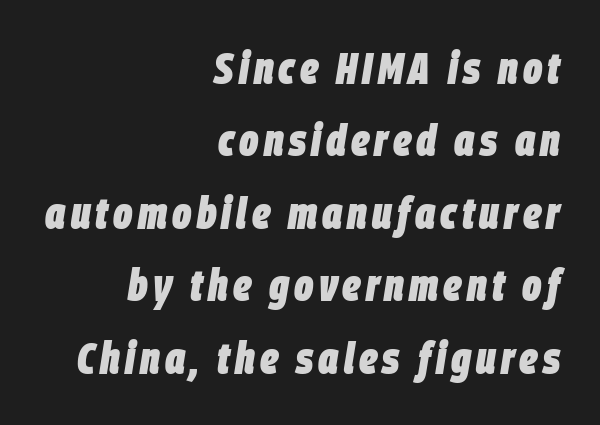
Q: Is the text bold? A: Yes.
Q: Is the text italic (slanted)? A: Yes, it leans right by about 9 degrees.
Q: Is the text underlined? A: No.
Q: How is the paragraph aligned? A: Right-aligned.
Q: Is the spacing between lines tight, normal or loose? A: Normal.
Q: Width (condensed, normal, or wide)? A: Condensed.
Q: Stroke contrast? A: Low.
Q: x-height? A: Large.
Q: Monospaced? A: No.
